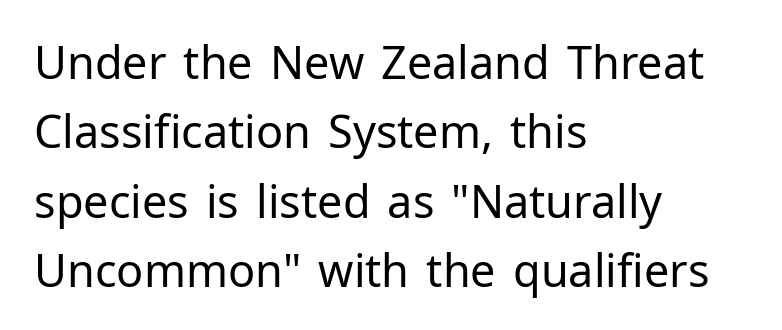
{"serif": "no", "italic": "no", "bold": "no", "weight": "regular", "width": "normal", "stroke_contrast": "low", "x_height": "medium", "monospaced": "no", "underline": "no", "align": "left", "line_spacing": "normal", "line_spacing_ratio": 1.54, "letter_spacing": "normal", "letter_spacing_em": 0.0, "glyph_px": 45}
